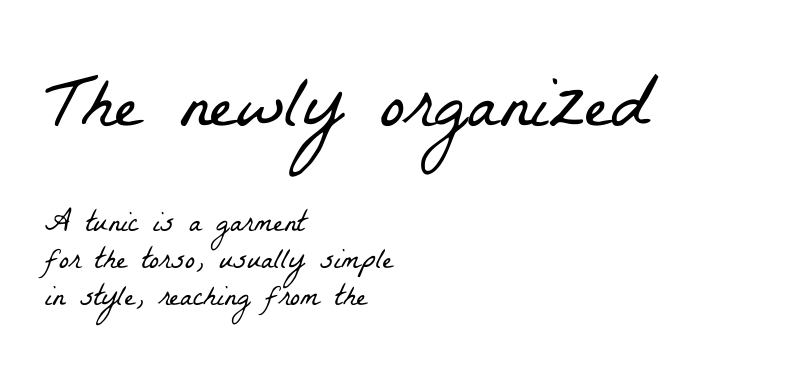
{"serif": "yes", "bold": "no", "weight": "light", "width": "condensed", "stroke_contrast": "low", "x_height": "medium", "monospaced": "no", "underline": "no", "align": "left", "line_spacing_ratio": 1.24, "letter_spacing": "normal", "letter_spacing_em": 0.0, "larger_block": "first", "size_ratio": 2.5, "glyph_px": 75}
